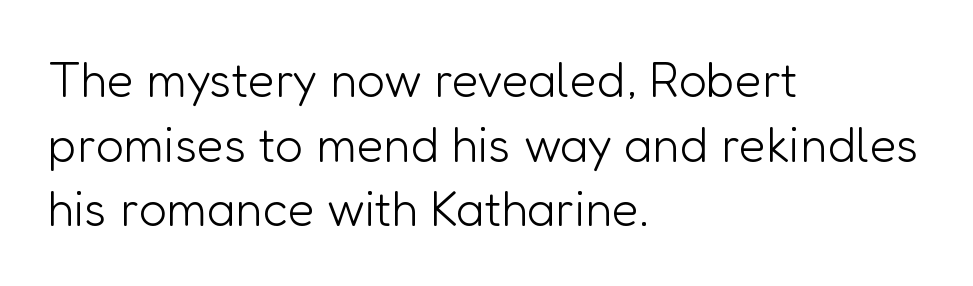
Q: Is the text bold? A: No.
Q: Is the text italic (slanted)? A: No, it is upright.
Q: Is the typeface a serif or a sans-serif typeface? A: Sans-serif.
Q: Is the text underlined? A: No.
Q: How is the paragraph aligned? A: Left-aligned.
Q: Is the spacing between letters normal or unusually wide? A: Normal.
Q: Is the spacing between lines tight, normal or loose? A: Normal.
Q: Width (condensed, normal, or wide)? A: Normal.
Q: Stroke contrast? A: Low.
Q: x-height? A: Medium.
Q: Monospaced? A: No.
